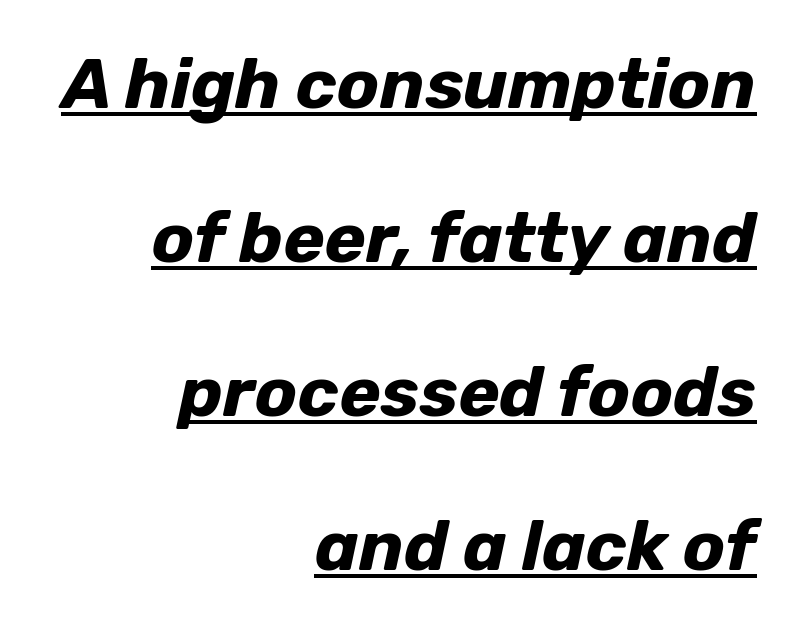
The image shows 70 px bold type, italic (leaning right); set right-aligned, loose line spacing (2.2x), normal letter spacing, underlined; low stroke contrast and a medium x-height.
